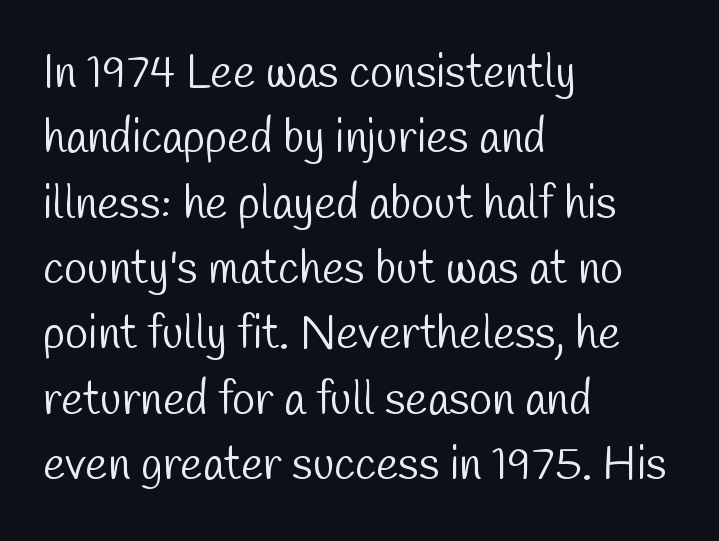
The horizontal fit of the characters is conventional and even. The designer went with a sans here, leaving each stem footless. Anything drawn beneath the words? Only blank space. Casual observation: everything's shoved over to the left. Varying glyph widths throughout — classic text-font behaviour. How would I describe the line gaps? Plain and ordinary.
